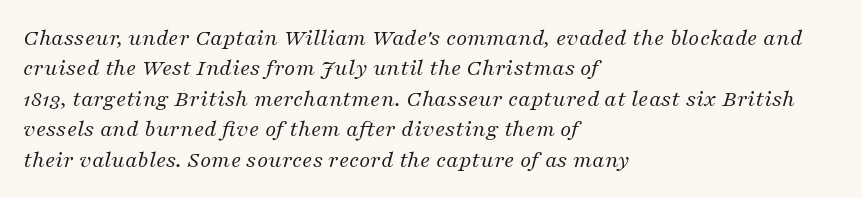
The strokes are not fattened; the text isn't bold. The rendering applies a slant to the glyphs. Summary of vertical rhythm: regular, with standard interline spacing. Characters follow at the spacing the type designer built in. The paragraph shown leans on its left margin.
